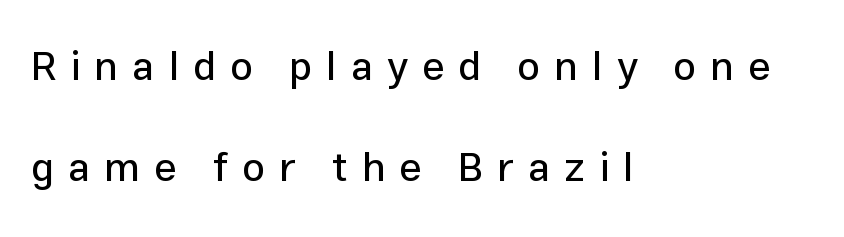
Q: Is the text italic (slanted)? A: No, it is upright.
Q: Is the typeface a serif or a sans-serif typeface? A: Sans-serif.
Q: Is the text underlined? A: No.
Q: How is the paragraph aligned? A: Left-aligned.
Q: Is the spacing between letters normal or unusually wide? A: Unusually wide.
Q: Is the spacing between lines tight, normal or loose? A: Loose.
Q: Width (condensed, normal, or wide)? A: Normal.
Q: Stroke contrast? A: Low.
Q: x-height? A: Medium.
Q: Monospaced? A: No.
